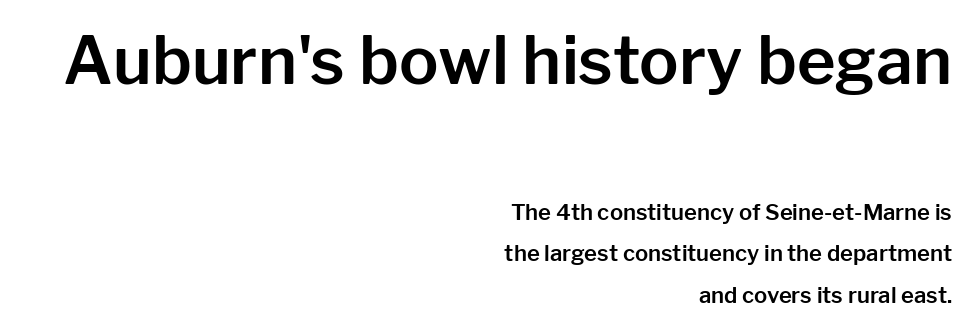
Is this a fixed-width face? No — the glyphs have proportional, varying widths. Look at the bottom of the vertical strokes: they stop flat, with no serifs. The specimen reads as upright at a glance. In terms of letterspacing, this is plain default setting.
